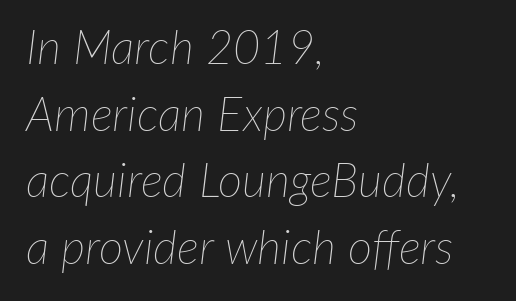
{"italic": "yes", "lean": "right", "slant_degrees": 7, "bold": "no", "weight": "thin", "width": "normal", "stroke_contrast": "low", "x_height": "medium", "monospaced": "no", "underline": "no", "align": "left", "line_spacing": "normal", "line_spacing_ratio": 1.42, "letter_spacing": "normal", "letter_spacing_em": 0.0, "glyph_px": 47}
